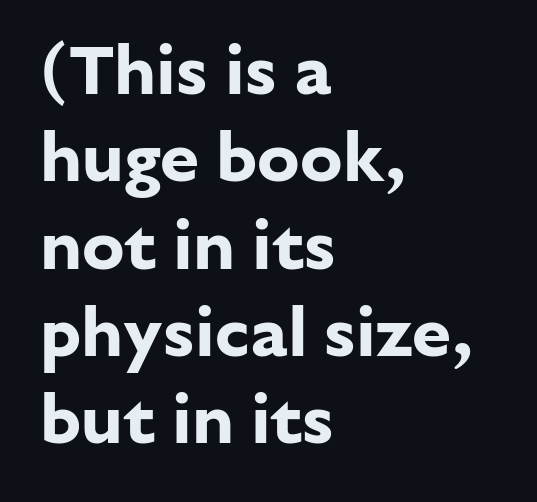
Q: Is the text bold? A: Yes.
Q: Is the text italic (slanted)? A: No, it is upright.
Q: Is the typeface a serif or a sans-serif typeface? A: Sans-serif.
Q: Is the text underlined? A: No.
Q: How is the paragraph aligned? A: Left-aligned.
Q: Is the spacing between letters normal or unusually wide? A: Normal.
Q: Width (condensed, normal, or wide)? A: Normal.
Q: Stroke contrast? A: Low.
Q: x-height? A: Medium.
Q: Monospaced? A: No.
